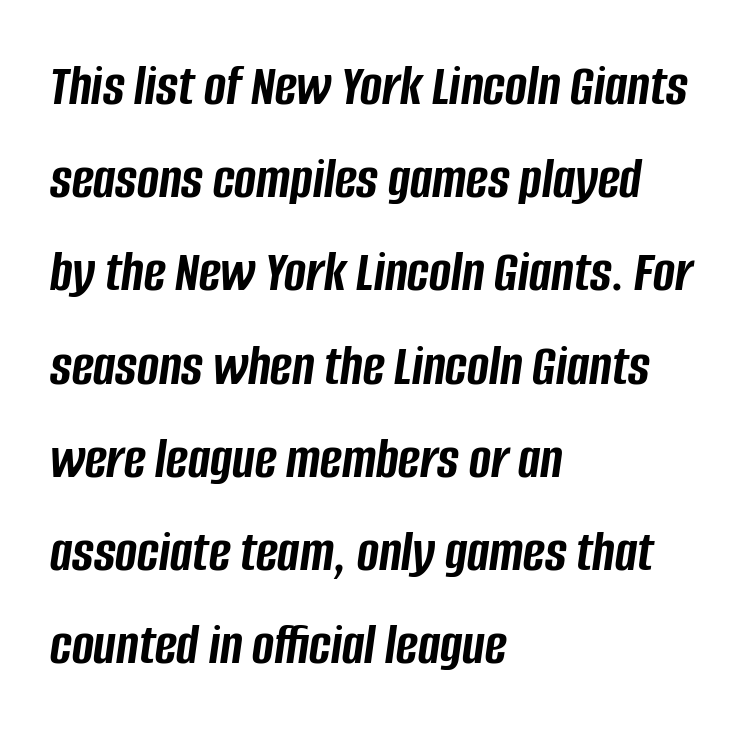
Q: Is the text bold? A: Yes.
Q: Is the text italic (slanted)? A: Yes, it leans right by about 8 degrees.
Q: Is the text underlined? A: No.
Q: How is the paragraph aligned? A: Left-aligned.
Q: Is the spacing between letters normal or unusually wide? A: Normal.
Q: Is the spacing between lines tight, normal or loose? A: Normal.
Q: Width (condensed, normal, or wide)? A: Condensed.
Q: Stroke contrast? A: Low.
Q: x-height? A: Large.
Q: Monospaced? A: No.
